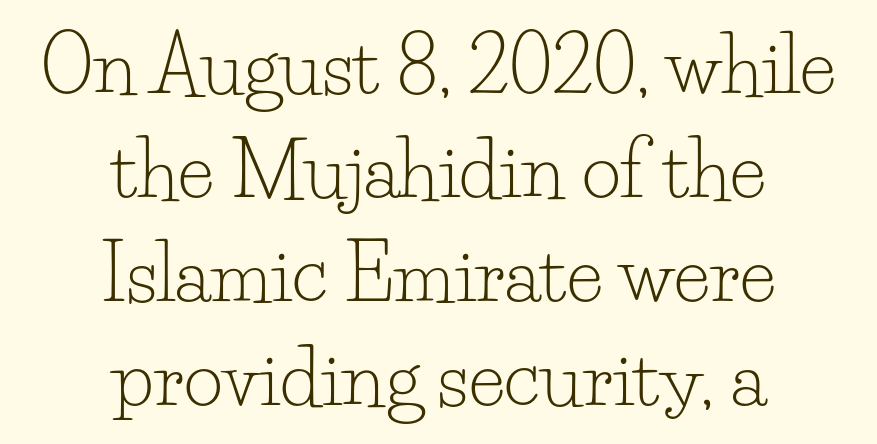
This sample has the flowing, uneven cadence of proportional lettering. A quiet, ordinary-to-light weight characterises the typeface. Compared with a flush-left layout, this one balances lines on the center instead. Beneath every word, the page is bare. The vertical gap from one line to the next is medium. The letters stand upright; this is a roman face.
